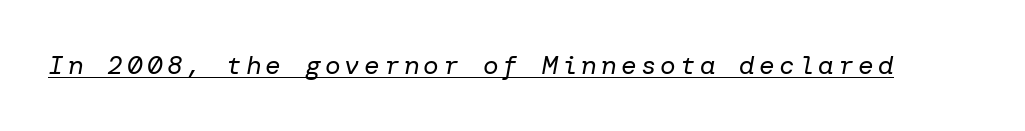
{"italic": "yes", "lean": "right", "slant_degrees": 10, "bold": "no", "underline": "yes", "glyph_px": 26}
